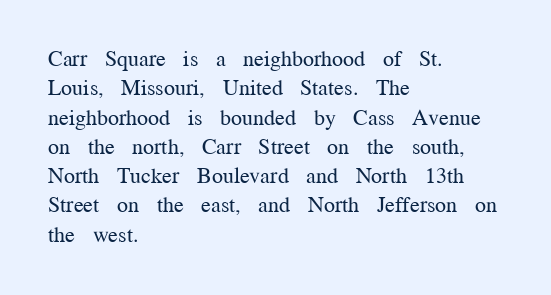
{"italic": "no", "bold": "no", "underline": "no", "align": "left", "line_spacing": "normal", "line_spacing_ratio": 1.33, "letter_spacing": "normal", "letter_spacing_em": 0.0, "glyph_px": 22}
